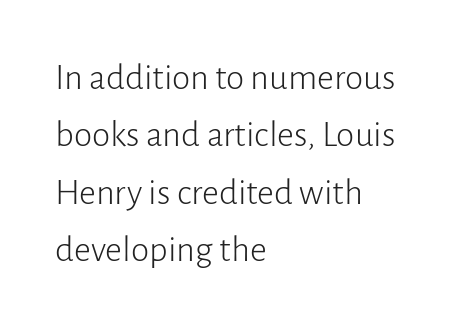
The image shows 37 px light sans-serif type, upright; set left-aligned, normal line spacing (1.55x), normal letter spacing, not underlined; low stroke contrast and a medium x-height.
